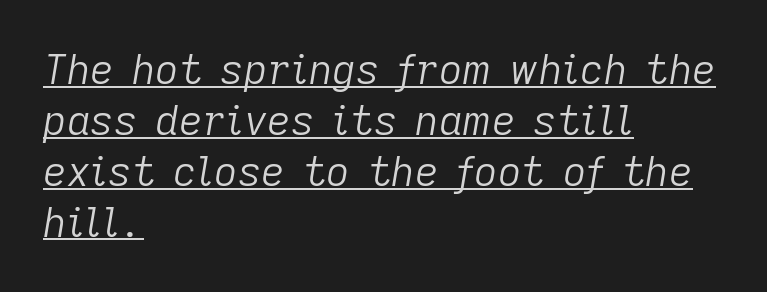
If you drew a line through each stem, it would be angled. Note the varied advance widths — an 'i' is clearly narrower than an 'm'. The horizontal fit of the characters is conventional and even. Leftover space on each line is placed entirely after the last word. These characters rest on top of a visible drawn line. This reads as an unemphasized weight, regular at the heaviest.
